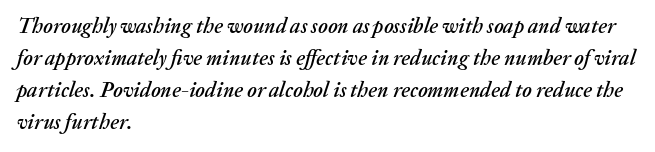
A student would call this left alignment; a typographer would say flush left, rag right. This rendering leaves character spacing at its baseline value. Yep, that's italic — everything's leaning. The baseline area is clear. Horizontal bands of white between lines are of average thickness.
